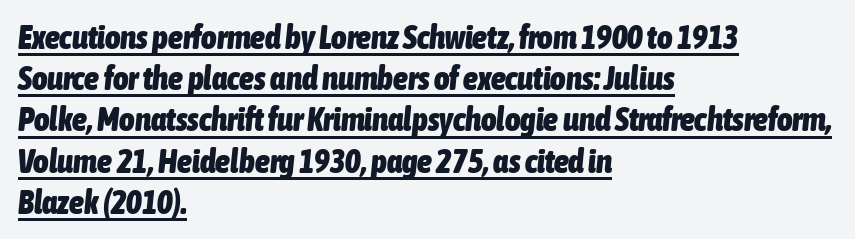
{"italic": "yes", "lean": "right", "slant_degrees": 6, "bold": "yes", "weight": "heavy", "width": "condensed", "stroke_contrast": "low", "x_height": "medium", "monospaced": "no", "underline": "yes", "align": "left", "line_spacing": "normal", "line_spacing_ratio": 1.25, "letter_spacing": "normal", "letter_spacing_em": 0.0, "glyph_px": 33}
